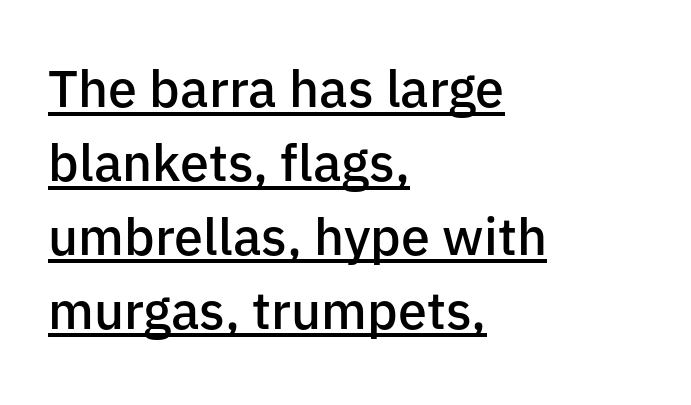
The face used here is rendered with its standard letterfit. The rendering shows plain stroke endings on the letterforms — a sans-serif design. A typographer would call this underscored text. Every character sits straight up, as roman type does. A typesetter would call this proportional, since set widths differ per character. In terms of leading, this rendering sits right in the middle.
